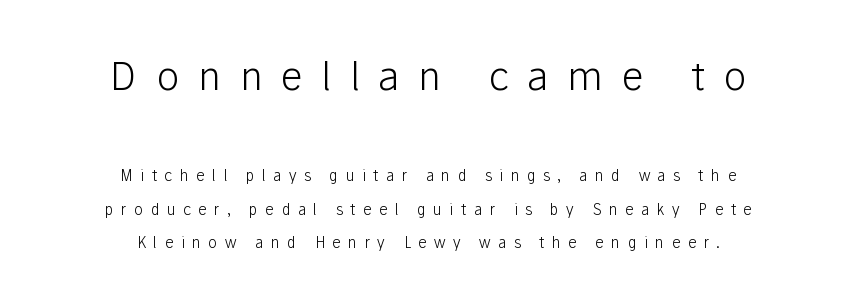
The area under the type is left untouched. Nothing heavy about these letters — not bold at all. Characters follow at a spacing far wider than the type designer built in. The leading is generous, giving the passage an open texture.
